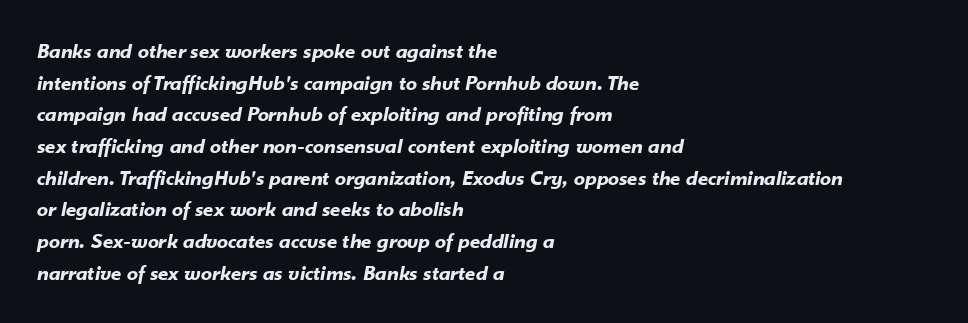
Q: Is the text bold? A: Yes.
Q: Is the text italic (slanted)? A: Yes, it leans right by about 10 degrees.
Q: Is the text underlined? A: No.
Q: How is the paragraph aligned? A: Left-aligned.
Q: Is the spacing between letters normal or unusually wide? A: Normal.
Q: Is the spacing between lines tight, normal or loose? A: Normal.
